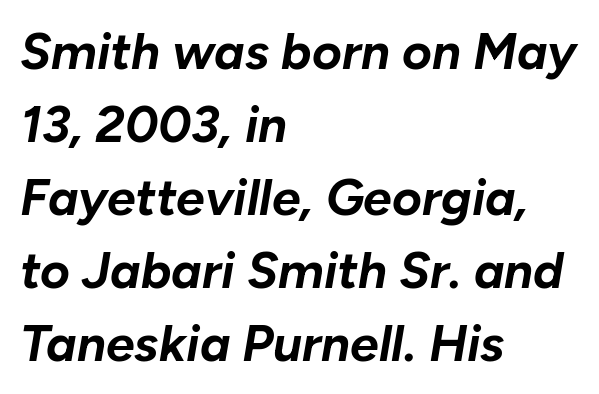
The image shows 51 px bold type, italic (leaning right); set left-aligned, normal line spacing (1.43x), normal letter spacing, not underlined; low stroke contrast and a medium x-height.
